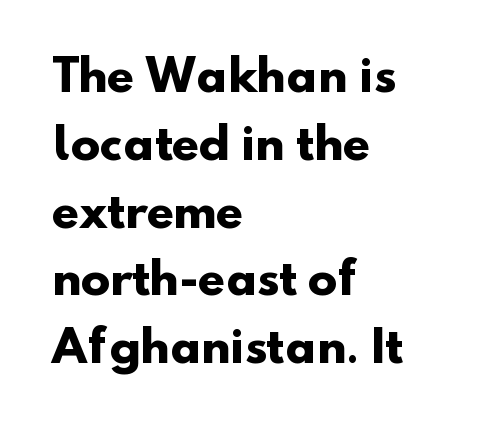
The image shows 44 px heavy sans-serif type; set left-aligned, normal line spacing (1.54x), normal letter spacing, not underlined; low stroke contrast and a small x-height.
